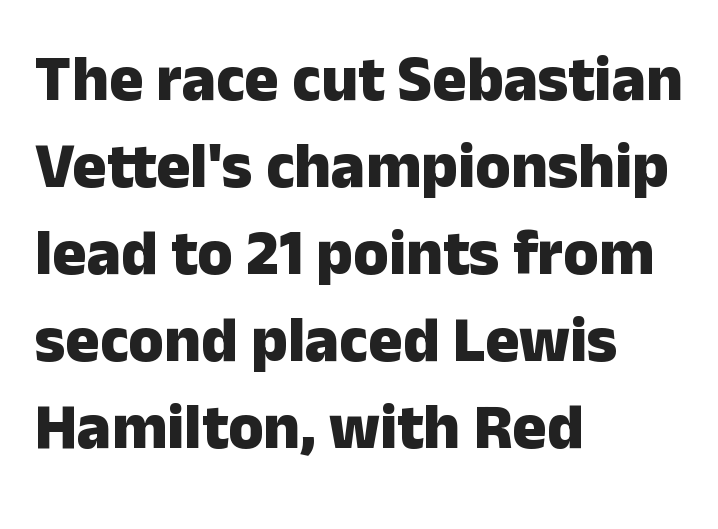
Clear beneath every line of the passage. Regarding serifs, this sample does without them. The font is running at its bold setting. Does the copy run flush right? No — it runs flush left. The passage shown is typed in a proportional face where columns would drift.
